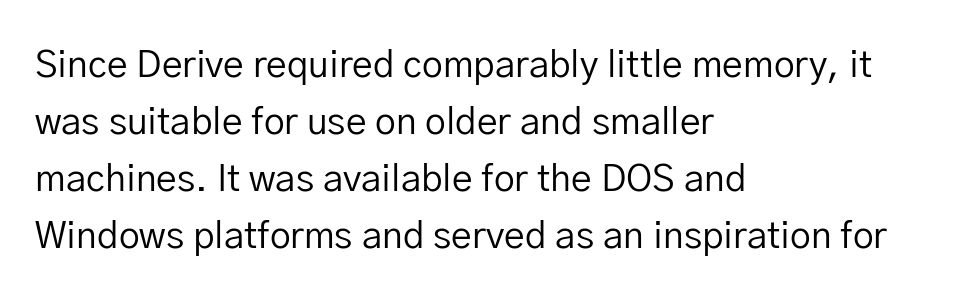
{"serif": "no", "italic": "no", "bold": "no", "weight": "regular", "width": "normal", "stroke_contrast": "low", "x_height": "medium", "monospaced": "no", "underline": "no", "align": "left", "line_spacing": "normal", "line_spacing_ratio": 1.54, "letter_spacing": "normal", "letter_spacing_em": 0.0, "glyph_px": 37}
